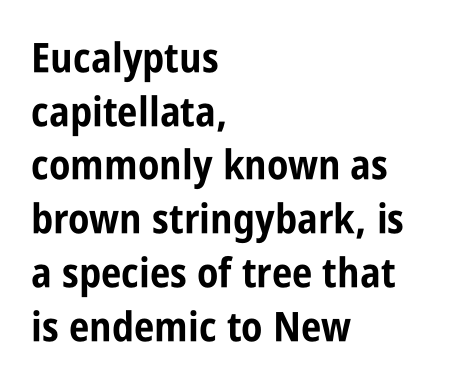
Q: Is the text bold? A: Yes.
Q: Is the text italic (slanted)? A: No, it is upright.
Q: Is the typeface a serif or a sans-serif typeface? A: Sans-serif.
Q: Is the text underlined? A: No.
Q: How is the paragraph aligned? A: Left-aligned.
Q: Is the spacing between letters normal or unusually wide? A: Normal.
Q: Is the spacing between lines tight, normal or loose? A: Normal.
Q: Width (condensed, normal, or wide)? A: Condensed.
Q: Stroke contrast? A: Low.
Q: x-height? A: Large.
Q: Monospaced? A: No.
